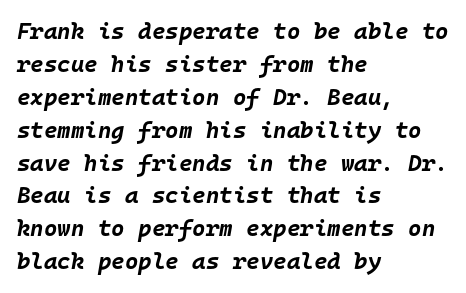
The strokes are fattened all the way to bold. Quick note: interline space is typical. A typesetter would mark this as italic. This rendering leaves character spacing at its baseline value. Horizontal alignment here is leftward, the default for most running prose. Check the space under the baseline: it is left empty.
